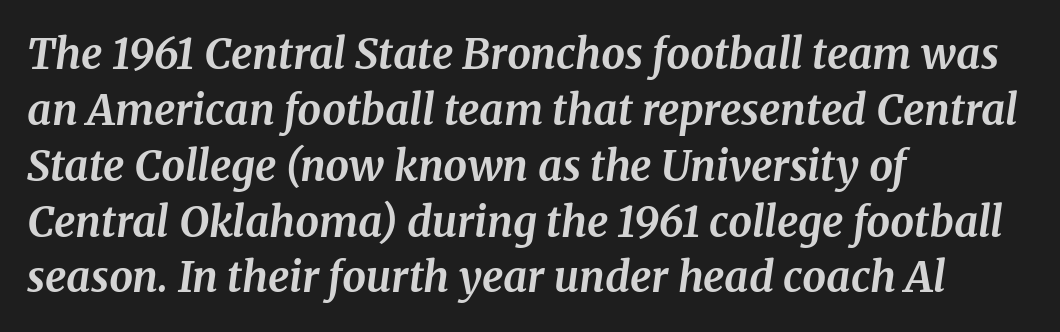
The image shows 42 px bold serif type, italic (leaning right); set left-aligned, normal line spacing (1.33x), normal letter spacing, not underlined; medium stroke contrast and a medium x-height.
